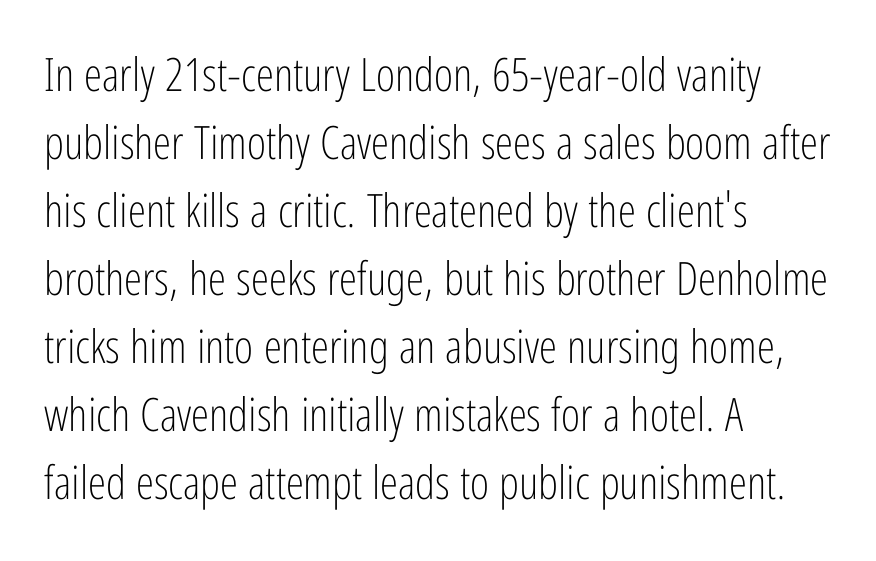
Q: Is the text bold? A: No.
Q: Is the text italic (slanted)? A: No, it is upright.
Q: Is the typeface a serif or a sans-serif typeface? A: Sans-serif.
Q: Is the text underlined? A: No.
Q: How is the paragraph aligned? A: Left-aligned.
Q: Is the spacing between letters normal or unusually wide? A: Normal.
Q: Is the spacing between lines tight, normal or loose? A: Normal.
Q: Width (condensed, normal, or wide)? A: Condensed.
Q: Stroke contrast? A: Low.
Q: x-height? A: Medium.
Q: Monospaced? A: No.
